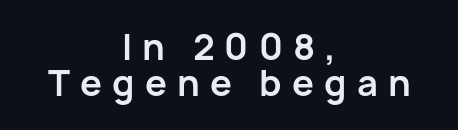
Q: Is the text bold? A: Yes.
Q: Is the text italic (slanted)? A: No, it is upright.
Q: Is the typeface a serif or a sans-serif typeface? A: Sans-serif.
Q: Is the text underlined? A: No.
Q: How is the paragraph aligned? A: Centered.
Q: Is the spacing between letters normal or unusually wide? A: Unusually wide.
Q: Is the spacing between lines tight, normal or loose? A: Tight.
Q: Width (condensed, normal, or wide)? A: Normal.
Q: Stroke contrast? A: Low.
Q: x-height? A: Medium.
Q: Monospaced? A: No.
